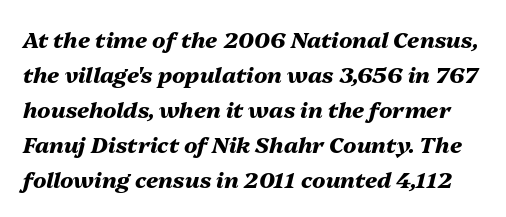
The letters are bold, with thick, heavy strokes. The face used here is rendered with its standard letterfit. Words float on clear page, feet unadorned. Quick note: interline space is typical. It's the slanting kind of type.
